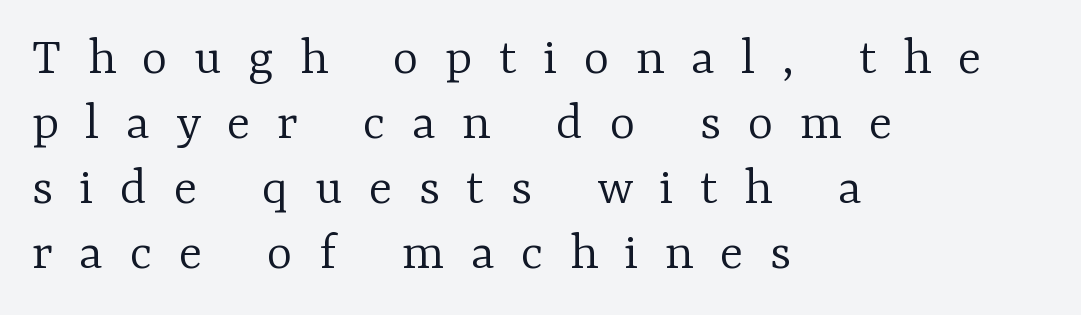
The ragged edge is on the right, which tells us the setting is flush left. The passage shown is typeset with a serif family. Caption: face not bold, strokes unweighted. Honestly, there is no underline to notice here at all. Honestly, the letter spacing is so wide it's the main thing you notice.
